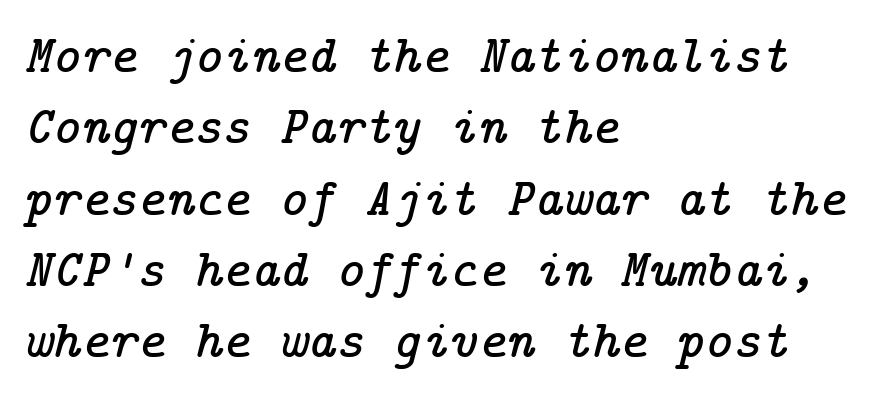
Does the copy run flush right? No — it runs flush left. Lines of text with bare space underneath. Short note: letters normally spaced. This rendering employs a face with finishing strokes, i.e., a serif. Each new line begins a customary step beneath the previous one. Emphasis-style slanted type is in use.
